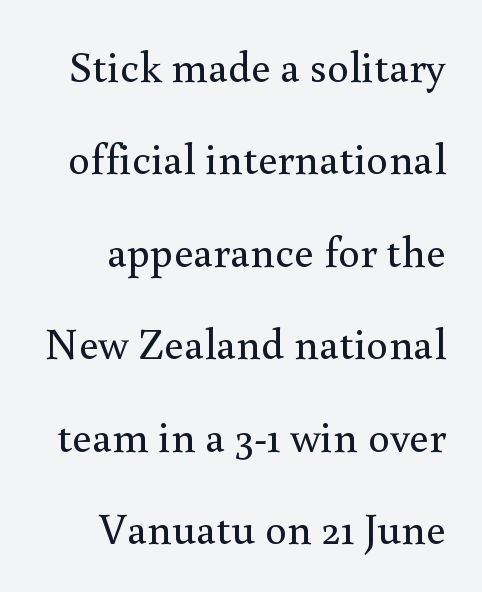
Q: Is the text bold? A: No.
Q: Is the text italic (slanted)? A: No, it is upright.
Q: Is the typeface a serif or a sans-serif typeface? A: Serif.
Q: Is the text underlined? A: No.
Q: How is the paragraph aligned? A: Right-aligned.
Q: Is the spacing between letters normal or unusually wide? A: Normal.
Q: Is the spacing between lines tight, normal or loose? A: Loose.
Q: Width (condensed, normal, or wide)? A: Normal.
Q: x-height? A: Small.
Q: Monospaced? A: No.
